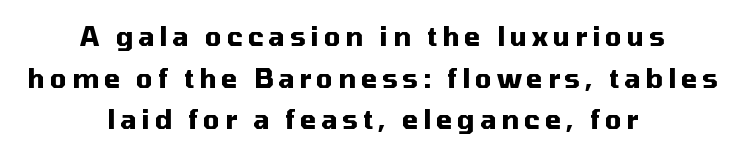
Stroke thickness is high; the sample reads as a true bold. The zone under the glyphs is completely vacant. Characters remain perfectly vertical along every line. The rag falls on both sides of this text block equally.
